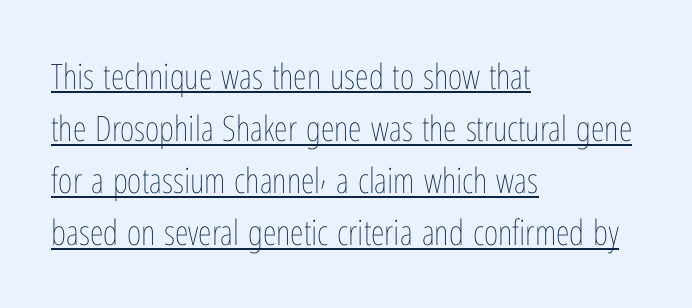
{"italic": "no", "bold": "no", "weight": "thin", "width": "condensed", "stroke_contrast": "low", "x_height": "medium", "monospaced": "no", "underline": "yes", "align": "left", "line_spacing": "normal", "line_spacing_ratio": 1.49, "letter_spacing": "normal", "letter_spacing_em": 0.0, "glyph_px": 35}
